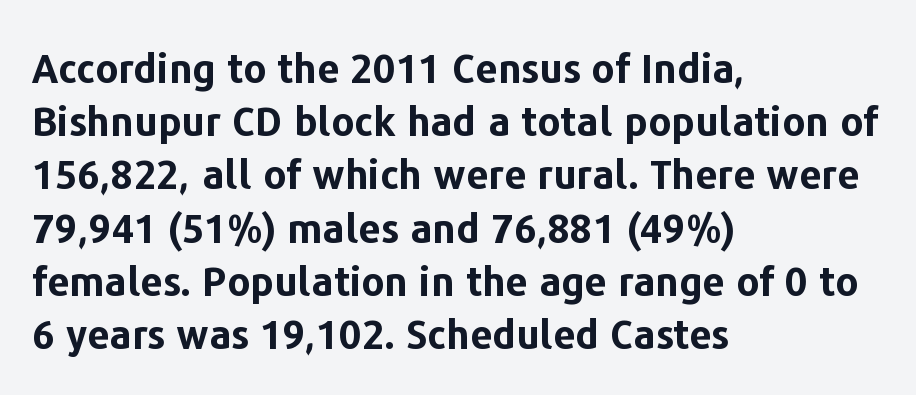
Leading matches the norm, producing a regular column. It's the straight-up-and-down kind of type. Note the varied advance widths — an 'i' is clearly narrower than an 'm'. Check where the strokes stop: nothing finishes them off — pure sans.
